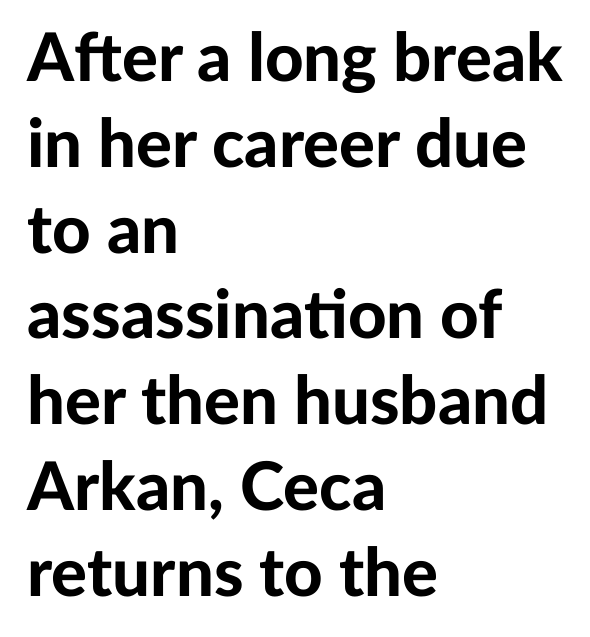
{"serif": "no", "italic": "no", "bold": "yes", "weight": "bold", "width": "normal", "stroke_contrast": "low", "x_height": "medium", "monospaced": "no", "underline": "no", "align": "left", "line_spacing": "normal", "line_spacing_ratio": 1.28, "letter_spacing": "normal", "letter_spacing_em": 0.0, "glyph_px": 67}
